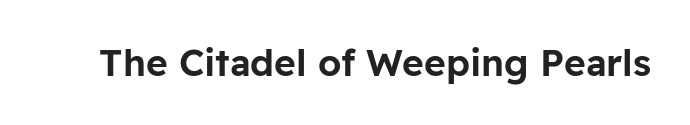
Q: Is the text italic (slanted)? A: No, it is upright.
Q: Is the typeface a serif or a sans-serif typeface? A: Sans-serif.
Q: Is the text underlined? A: No.
Q: Is the spacing between letters normal or unusually wide? A: Normal.
Q: Width (condensed, normal, or wide)? A: Normal.
Q: Stroke contrast? A: Low.
Q: x-height? A: Medium.
Q: Monospaced? A: No.
